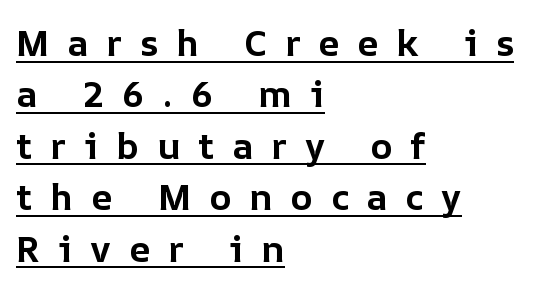
Q: Is the text bold? A: Yes.
Q: Is the text italic (slanted)? A: No, it is upright.
Q: Is the text underlined? A: Yes.
Q: How is the paragraph aligned? A: Left-aligned.
Q: Is the spacing between letters normal or unusually wide? A: Unusually wide.
Q: Is the spacing between lines tight, normal or loose? A: Normal.
Q: Width (condensed, normal, or wide)? A: Normal.
Q: Stroke contrast? A: Low.
Q: x-height? A: Medium.
Q: Monospaced? A: No.
